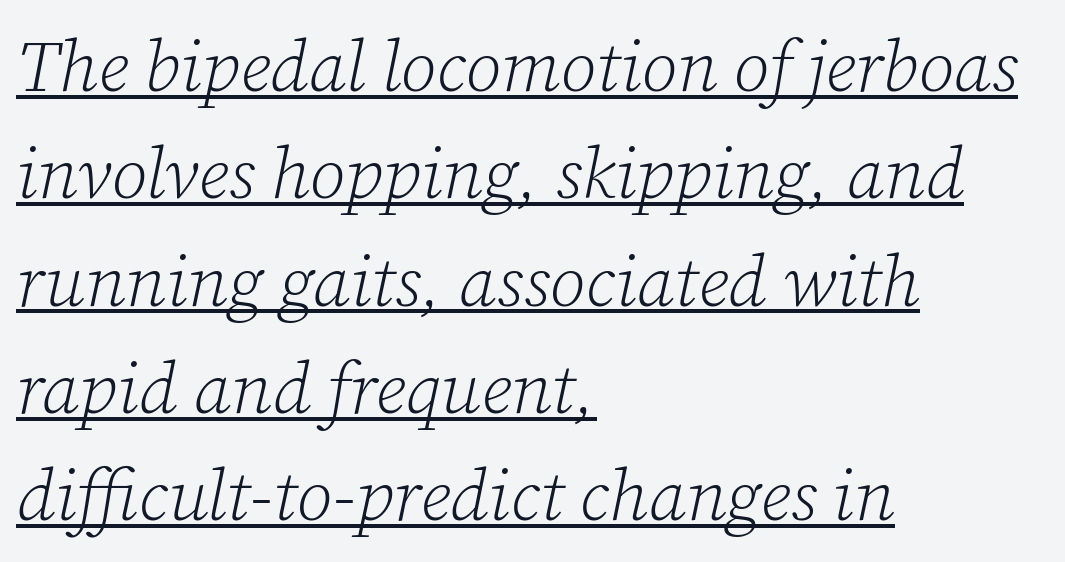
The font sits on the lighter half of the weight spectrum, regular included. An italicized treatment has been applied to the whole sample. Is the block centered? No — it sits flush against the left margin. These lines are rendered in a variable-pitch font. Letter spacing: default.
